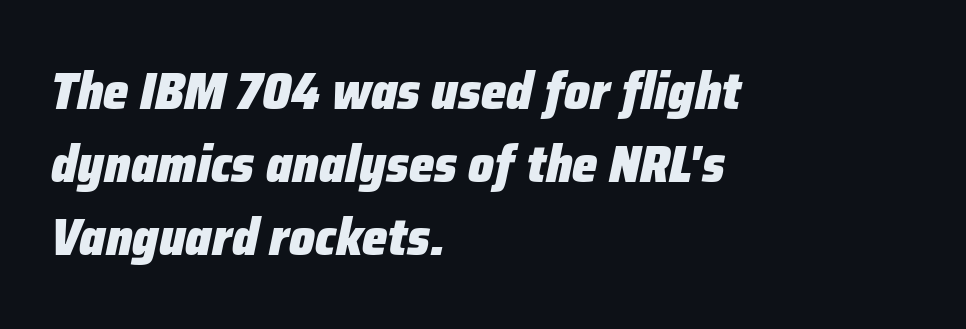
Q: Is the text bold? A: Yes.
Q: Is the text italic (slanted)? A: Yes, it leans right by about 12 degrees.
Q: Is the text underlined? A: No.
Q: How is the paragraph aligned? A: Left-aligned.
Q: Is the spacing between letters normal or unusually wide? A: Normal.
Q: Is the spacing between lines tight, normal or loose? A: Normal.
Q: Width (condensed, normal, or wide)? A: Normal.
Q: Stroke contrast? A: Low.
Q: x-height? A: Medium.
Q: Monospaced? A: No.
